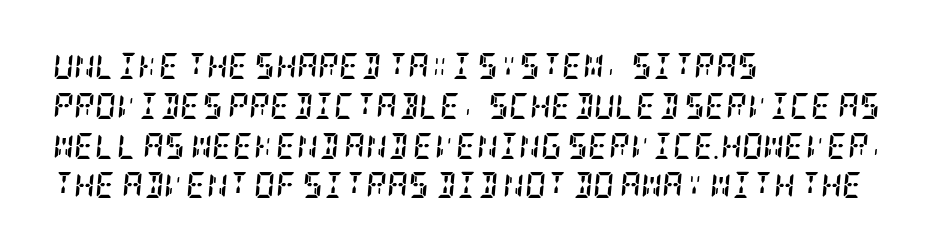
Q: Is the text bold? A: Yes.
Q: Is the text italic (slanted)? A: Yes, it leans right by about 5 degrees.
Q: Is the text underlined? A: No.
Q: How is the paragraph aligned? A: Left-aligned.
Q: Is the spacing between letters normal or unusually wide? A: Normal.
Q: Is the spacing between lines tight, normal or loose? A: Normal.
